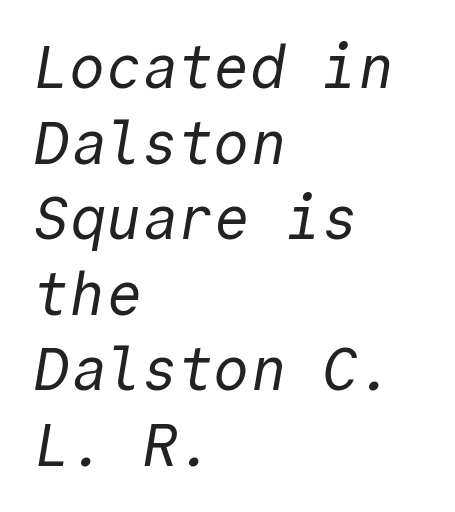
Q: Is the text bold? A: No.
Q: Is the typeface a serif or a sans-serif typeface? A: Sans-serif.
Q: Is the text underlined? A: No.
Q: How is the paragraph aligned? A: Left-aligned.
Q: Is the spacing between letters normal or unusually wide? A: Normal.
Q: Is the spacing between lines tight, normal or loose? A: Normal.
Q: Width (condensed, normal, or wide)? A: Normal.
Q: x-height? A: Medium.
Q: Monospaced? A: Yes.
